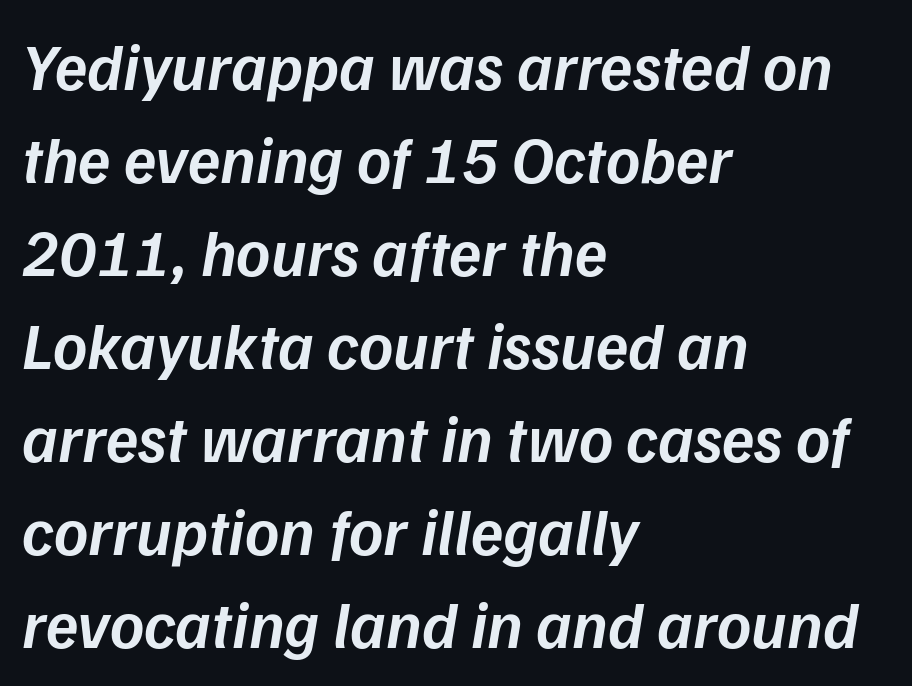
Q: Is the text bold? A: Semi-bold.
Q: Is the text italic (slanted)? A: Yes, it leans right by about 9 degrees.
Q: Is the text underlined? A: No.
Q: How is the paragraph aligned? A: Left-aligned.
Q: Is the spacing between letters normal or unusually wide? A: Normal.
Q: Is the spacing between lines tight, normal or loose? A: Normal.
Q: Width (condensed, normal, or wide)? A: Normal.
Q: Stroke contrast? A: Low.
Q: x-height? A: Medium.
Q: Monospaced? A: No.
